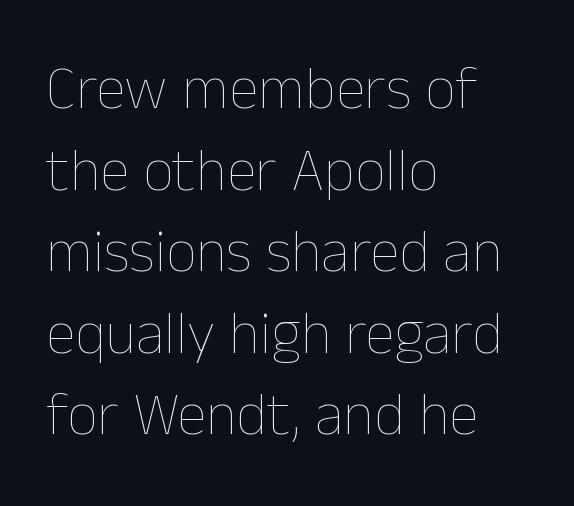
The image shows 60 px thin type, upright; set left-aligned, normal line spacing (1.36x), normal letter spacing, not underlined; low stroke contrast and a medium x-height.
